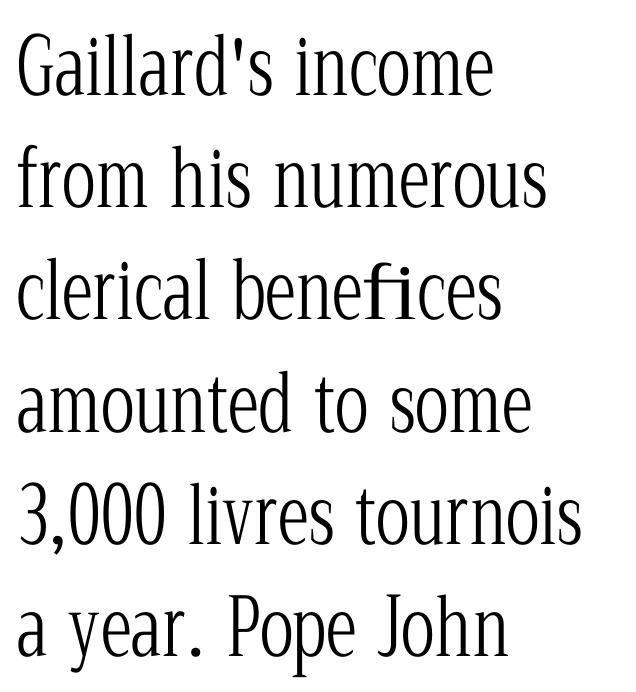
The image shows 79 px light, condensed serif type, upright; set left-aligned, normal line spacing (1.42x), normal letter spacing, not underlined; low stroke contrast and a medium x-height.
